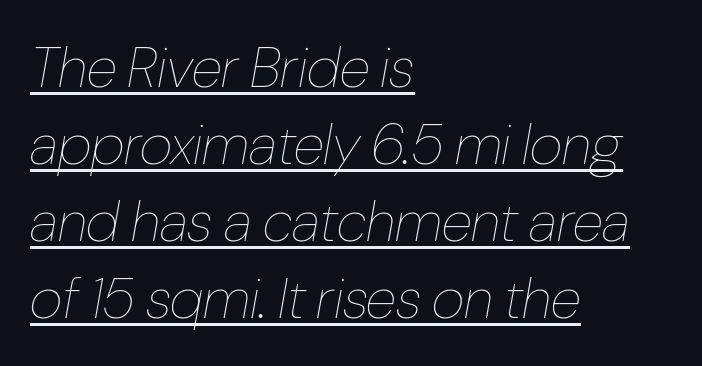
{"italic": "yes", "lean": "right", "slant_degrees": 10, "bold": "no", "weight": "thin", "width": "condensed", "stroke_contrast": "low", "x_height": "medium", "monospaced": "no", "underline": "yes", "align": "left", "line_spacing": "normal", "line_spacing_ratio": 1.35, "letter_spacing": "normal", "letter_spacing_em": 0.0, "glyph_px": 57}
